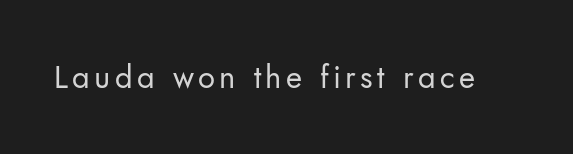
Q: Is the text bold? A: No.
Q: Is the text italic (slanted)? A: No, it is upright.
Q: Is the typeface a serif or a sans-serif typeface? A: Sans-serif.
Q: Is the text underlined? A: No.
Q: Width (condensed, normal, or wide)? A: Normal.
Q: Stroke contrast? A: Low.
Q: x-height? A: Small.
Q: Monospaced? A: No.
